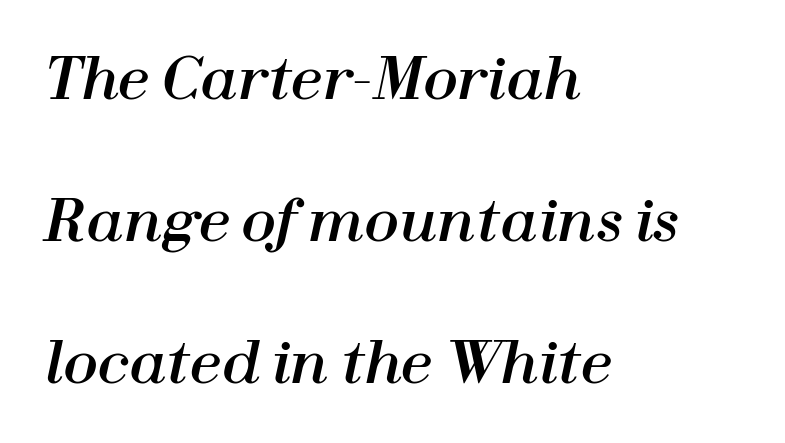
The image shows 57 px text type, italic (leaning right); set left-aligned, loose line spacing (2.49x), normal letter spacing, not underlined; high stroke contrast and a medium x-height.
